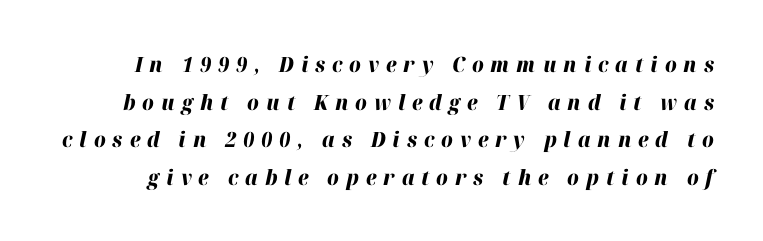
Q: Is the text bold? A: Yes.
Q: Is the text italic (slanted)? A: Yes, it leans right by about 12 degrees.
Q: Is the text underlined? A: No.
Q: Is the spacing between letters normal or unusually wide? A: Unusually wide.
